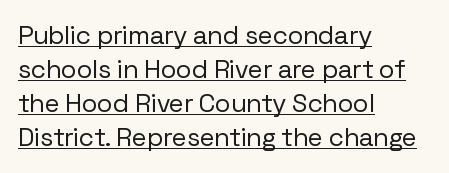
Decoration check: the copy is underlined. No extra ink here — the face is not bold. Every row of glyphs begins at an identical x-position on the left. This rendering leaves character spacing at its baseline value. Every character sits straight up, as roman type does.
